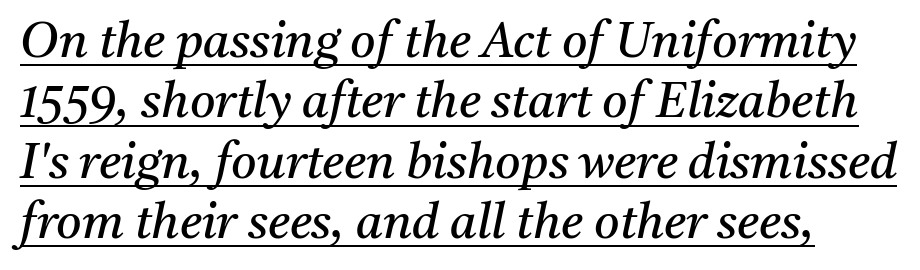
Is the stroke heavy? The answer is a plain regular-or-lighter. A typesetter would call this proportional, since set widths differ per character. This sample uses a serif face. Each word holds together tightly as a unit, with standard inter-letter gaps. The specimen includes a rule beneath the text block's lines. When letters slant like this, we call the style italic.
